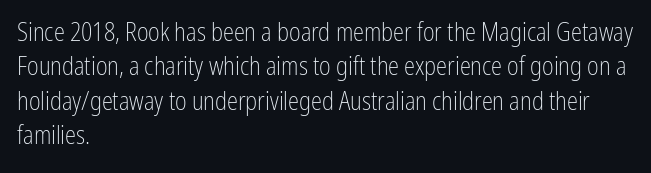
Spacing between characters is what you'd get straight out of the box. The passage shown is not underscored anywhere. The lines in this sample share a left origin and differ only in where they stop. The lines sit at an ordinary, default distance from one another. Is the type heavy? It reads as light-to-regular instead.
